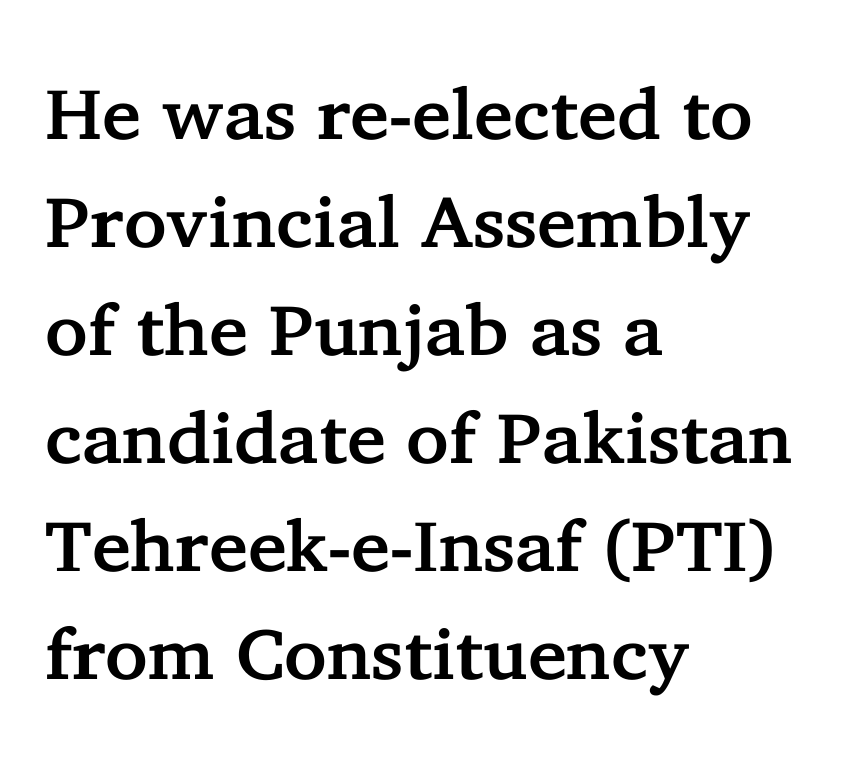
Q: Is the text italic (slanted)? A: No, it is upright.
Q: Is the typeface a serif or a sans-serif typeface? A: Serif.
Q: Is the text underlined? A: No.
Q: How is the paragraph aligned? A: Left-aligned.
Q: Is the spacing between letters normal or unusually wide? A: Normal.
Q: Is the spacing between lines tight, normal or loose? A: Normal.
Q: Width (condensed, normal, or wide)? A: Normal.
Q: Stroke contrast? A: Low.
Q: x-height? A: Medium.
Q: Monospaced? A: No.
